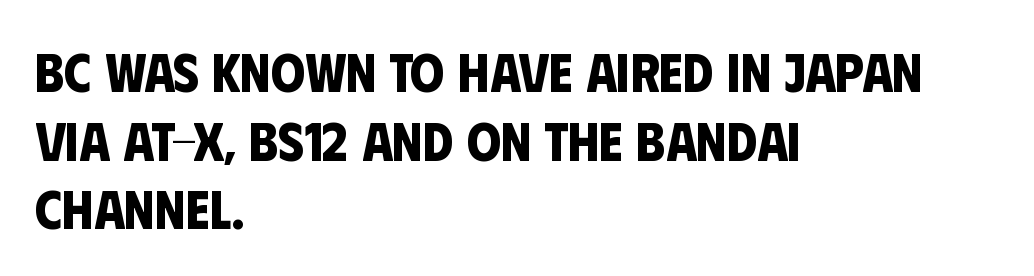
Q: Is the text bold? A: Yes.
Q: Is the typeface a serif or a sans-serif typeface? A: Sans-serif.
Q: Is the text underlined? A: No.
Q: How is the paragraph aligned? A: Left-aligned.
Q: Is the spacing between letters normal or unusually wide? A: Normal.
Q: Is the spacing between lines tight, normal or loose? A: Normal.
Q: Width (condensed, normal, or wide)? A: Condensed.
Q: Stroke contrast? A: Low.
Q: x-height? A: Large.
Q: Monospaced? A: No.
